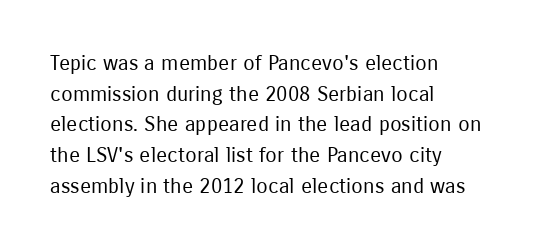
{"italic": "no", "bold": "no", "underline": "no", "align": "left", "line_spacing": "normal", "line_spacing_ratio": 1.46, "letter_spacing": "normal", "letter_spacing_em": 0.0, "glyph_px": 21}
